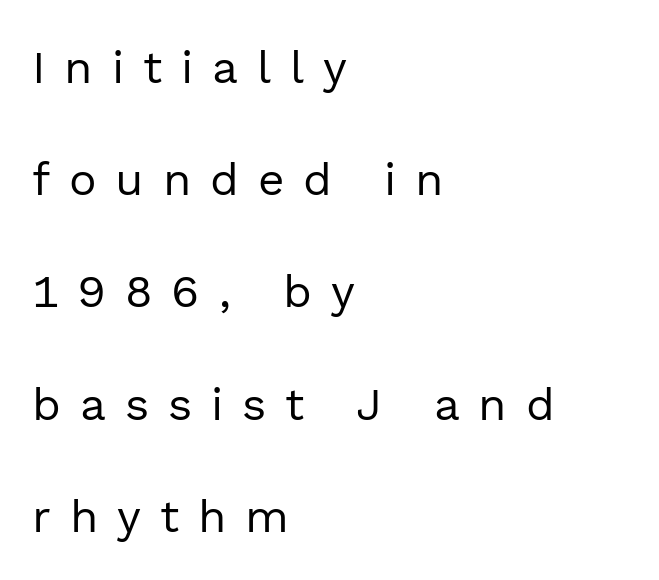
Q: Is the text bold? A: No.
Q: Is the text italic (slanted)? A: No, it is upright.
Q: Is the typeface a serif or a sans-serif typeface? A: Sans-serif.
Q: Is the text underlined? A: No.
Q: How is the paragraph aligned? A: Left-aligned.
Q: Is the spacing between letters normal or unusually wide? A: Unusually wide.
Q: Is the spacing between lines tight, normal or loose? A: Loose.
Q: Width (condensed, normal, or wide)? A: Normal.
Q: x-height? A: Medium.
Q: Monospaced? A: No.
